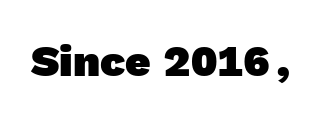
{"serif": "no", "bold": "yes", "weight": "heavy", "width": "normal", "x_height": "medium", "monospaced": "no", "underline": "no", "letter_spacing": "normal", "letter_spacing_em": 0.0, "glyph_px": 44}
